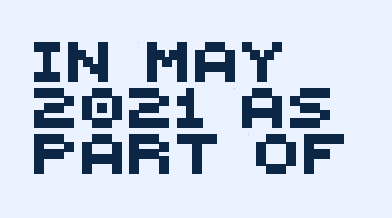
Q: Is the typeface a serif or a sans-serif typeface? A: Sans-serif.
Q: Is the text underlined? A: No.
Q: How is the paragraph aligned? A: Left-aligned.
Q: Is the spacing between lines tight, normal or loose? A: Tight.
Q: Width (condensed, normal, or wide)? A: Normal.
Q: Stroke contrast? A: Medium.
Q: x-height? A: Large.
Q: Monospaced? A: No.
